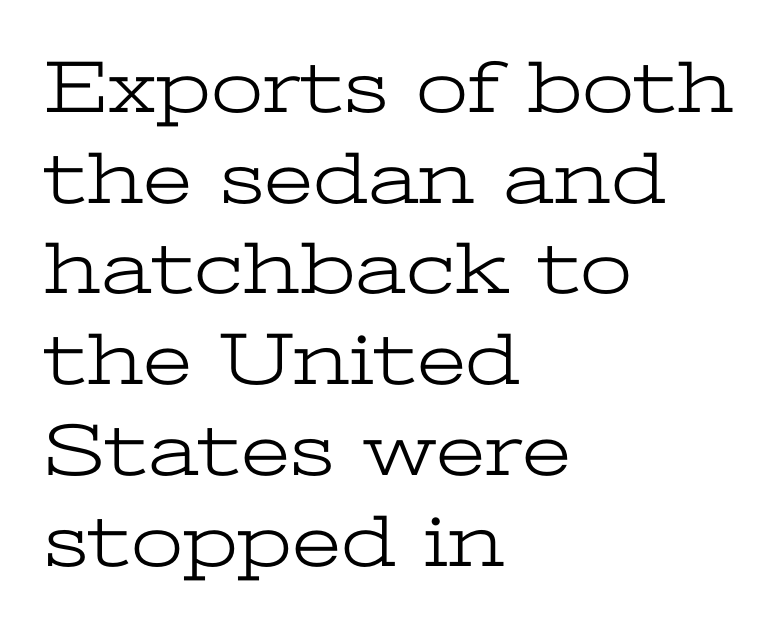
This is not heavy type; no bold has been used. Here the designer chose a conventional face with non-uniform glyph widths. The type is set solid horizontally, with unmodified tracking. Look at the bottom of the vertical strokes: they flare into serifs here.
